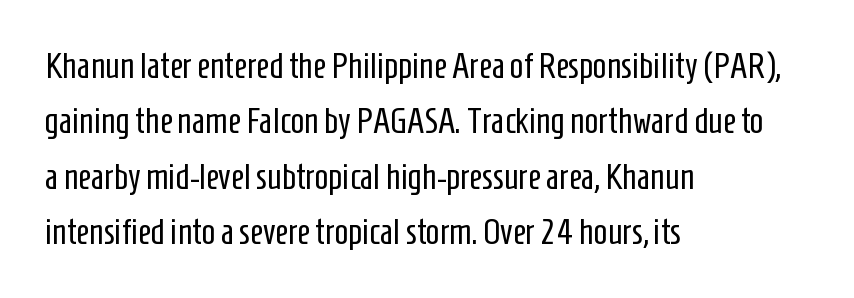
The image shows 36 px regular-weight, condensed sans-serif type, upright; set left-aligned, normal line spacing (1.54x), normal letter spacing, not underlined; low stroke contrast and a medium x-height.
